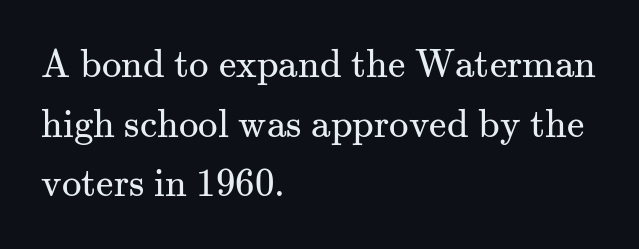
{"serif": "yes", "italic": "no", "bold": "no", "weight": "regular", "width": "normal", "stroke_contrast": "medium", "x_height": "small", "monospaced": "no", "underline": "no", "align": "left", "line_spacing": "normal", "line_spacing_ratio": 1.53, "letter_spacing": "normal", "letter_spacing_em": 0.0, "glyph_px": 39}
